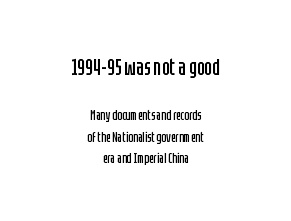
Q: Is the text bold? A: No.
Q: Is the text italic (slanted)? A: No, it is upright.
Q: Is the text underlined? A: No.
Q: How is the paragraph aligned? A: Centered.
Q: Is the spacing between letters normal or unusually wide? A: Normal.
Q: Is the spacing between lines tight, normal or loose? A: Normal.
Q: Which block of text is set in a larger size, the first (top) or the second (bottom)? A: The first (top) one.
